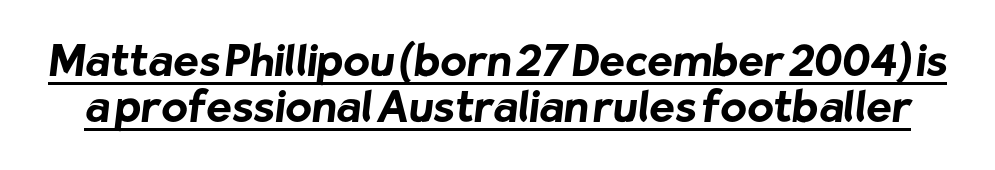
The image shows 43 px bold sans-serif type; set tight line spacing (1.06x), normal letter spacing, underlined; low stroke contrast and a medium x-height.
